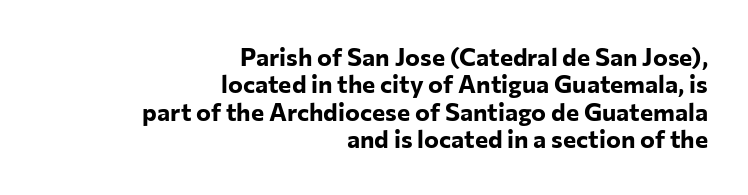
{"italic": "no", "bold": "yes", "underline": "no", "align": "right", "line_spacing": "tight", "line_spacing_ratio": 1.1, "letter_spacing": "normal", "letter_spacing_em": 0.0, "glyph_px": 25}
